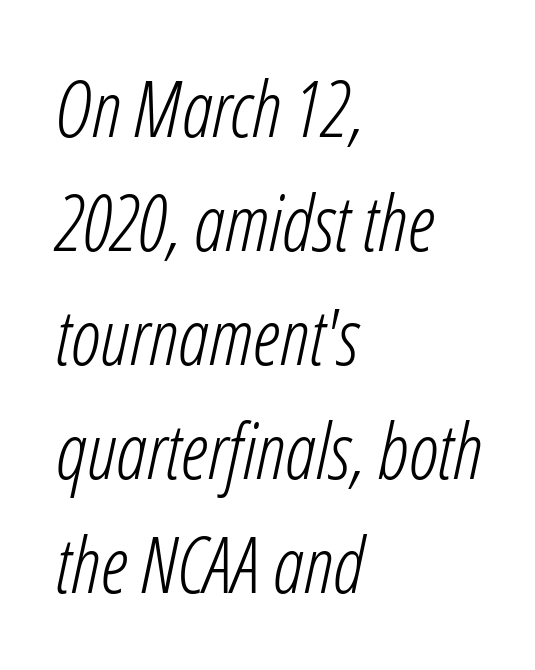
{"italic": "yes", "lean": "right", "slant_degrees": 12, "bold": "no", "weight": "light", "width": "condensed", "stroke_contrast": "low", "x_height": "medium", "monospaced": "no", "underline": "no", "align": "left", "line_spacing": "normal", "line_spacing_ratio": 1.48, "letter_spacing": "normal", "letter_spacing_em": 0.0, "glyph_px": 77}
